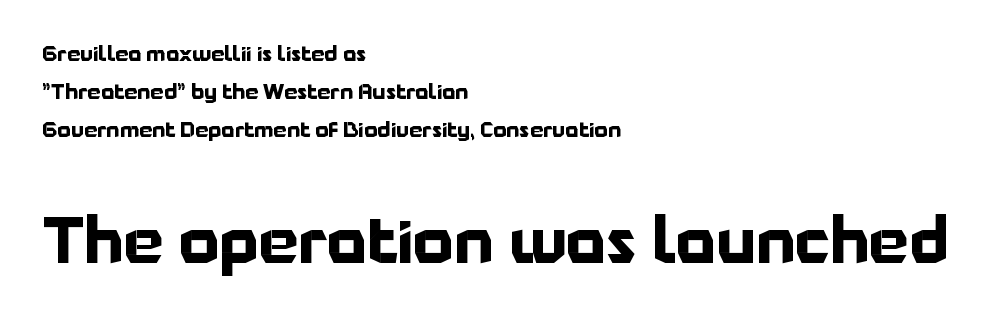
Q: Is the text bold? A: Yes.
Q: Is the text italic (slanted)? A: No, it is upright.
Q: Is the typeface a serif or a sans-serif typeface? A: Sans-serif.
Q: Is the text underlined? A: No.
Q: How is the paragraph aligned? A: Left-aligned.
Q: Is the spacing between letters normal or unusually wide? A: Normal.
Q: Which block of text is set in a larger size, the first (top) or the second (bottom)? A: The second (bottom) one.
Q: Width (condensed, normal, or wide)? A: Normal.
Q: Stroke contrast? A: Low.
Q: x-height? A: Medium.
Q: Monospaced? A: No.
